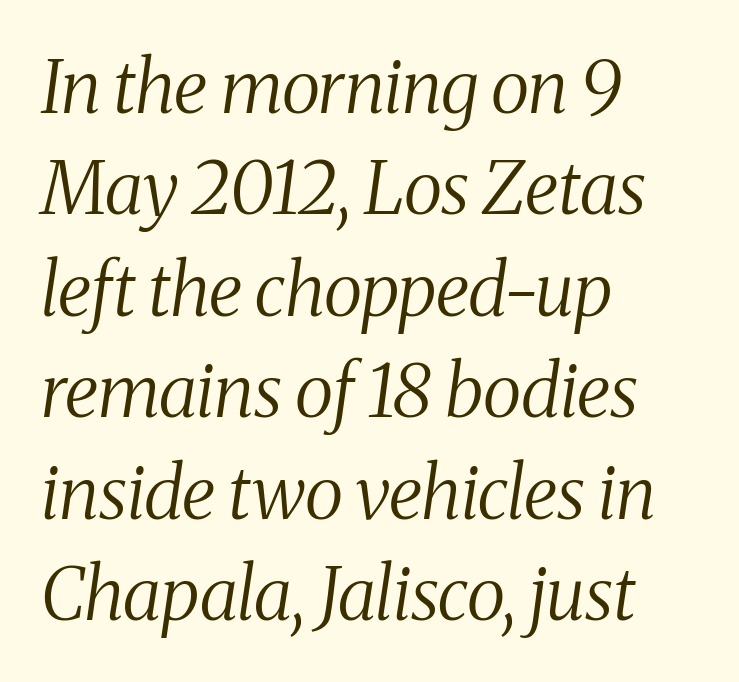
Q: Is the text bold? A: No.
Q: Is the text italic (slanted)? A: Yes, it leans right by about 8 degrees.
Q: Is the typeface a serif or a sans-serif typeface? A: Serif.
Q: Is the text underlined? A: No.
Q: How is the paragraph aligned? A: Left-aligned.
Q: Is the spacing between letters normal or unusually wide? A: Normal.
Q: Is the spacing between lines tight, normal or loose? A: Normal.
Q: Width (condensed, normal, or wide)? A: Condensed.
Q: Stroke contrast? A: Medium.
Q: x-height? A: Medium.
Q: Monospaced? A: No.
